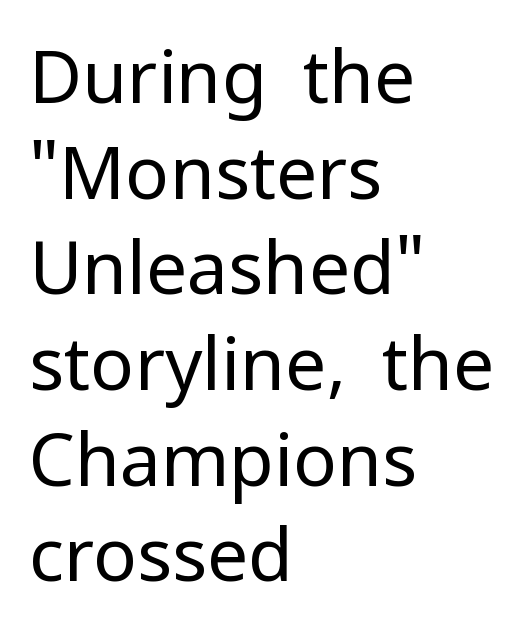
The image shows 73 px regular-weight sans-serif type, upright; set left-aligned, normal line spacing (1.31x), normal letter spacing, not underlined; low stroke contrast and a medium x-height.
